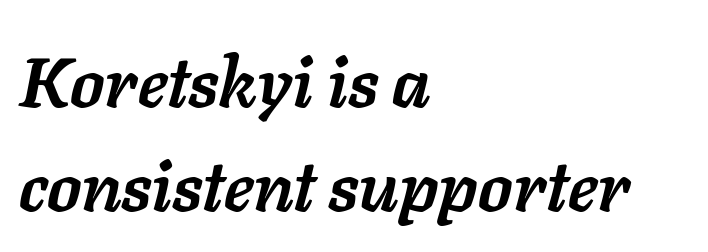
The image shows 70 px semibold type, italic (leaning right); set left-aligned, normal line spacing (1.48x), normal letter spacing, not underlined; low stroke contrast and a medium x-height.
